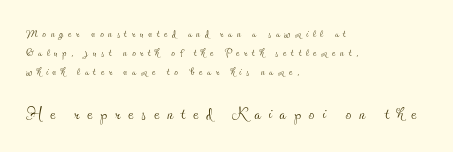
Summary of vertical rhythm: regular, with standard interline spacing. Line starts are locked; line ends wander. The letters look calm and open, with moderate or lighter stems. Does the bottom block carry the larger type? Yes, it does.
